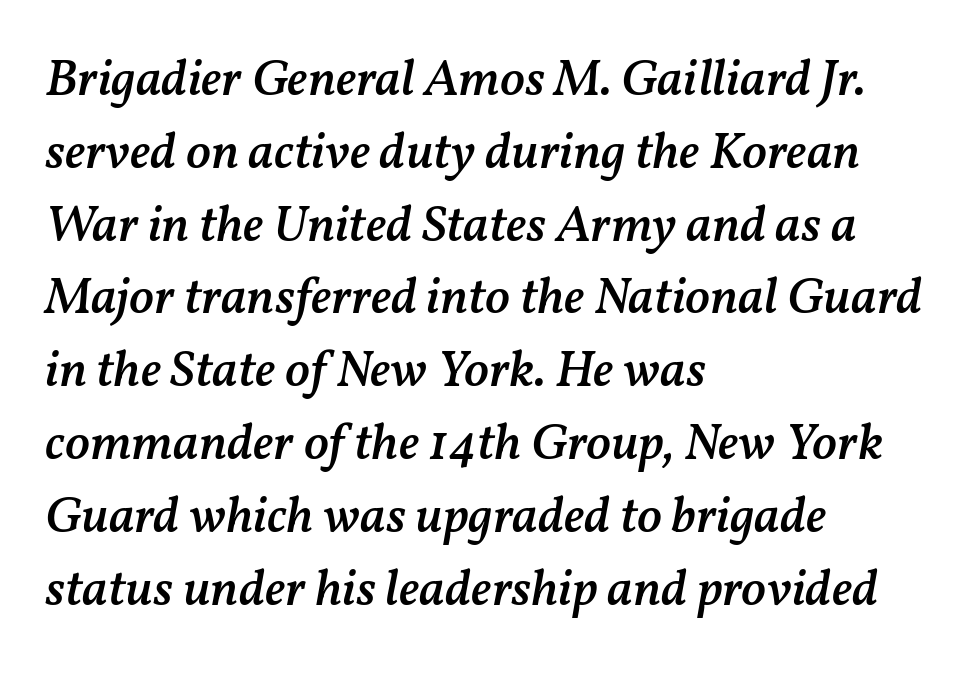
Q: Is the text bold? A: Semi-bold.
Q: Is the text italic (slanted)? A: Yes, it leans right by about 11 degrees.
Q: Is the text underlined? A: No.
Q: How is the paragraph aligned? A: Left-aligned.
Q: Is the spacing between letters normal or unusually wide? A: Normal.
Q: Is the spacing between lines tight, normal or loose? A: Normal.
Q: Width (condensed, normal, or wide)? A: Normal.
Q: Stroke contrast? A: Medium.
Q: x-height? A: Medium.
Q: Monospaced? A: No.
